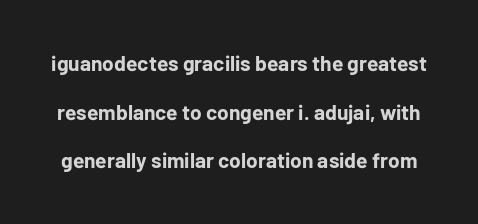
{"italic": "no", "bold": "yes", "underline": "no", "line_spacing": "loose", "line_spacing_ratio": 2.32, "letter_spacing": "normal", "letter_spacing_em": 0.0, "glyph_px": 21}
